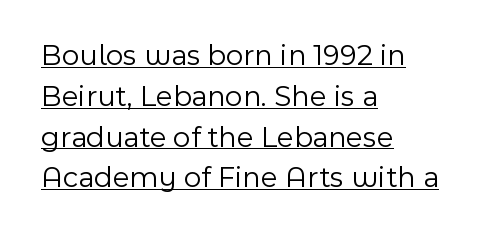
Q: Is the text bold? A: No.
Q: Is the text italic (slanted)? A: No, it is upright.
Q: Is the typeface a serif or a sans-serif typeface? A: Sans-serif.
Q: Is the text underlined? A: Yes.
Q: How is the paragraph aligned? A: Left-aligned.
Q: Is the spacing between letters normal or unusually wide? A: Normal.
Q: Is the spacing between lines tight, normal or loose? A: Normal.
Q: Width (condensed, normal, or wide)? A: Normal.
Q: x-height? A: Medium.
Q: Monospaced? A: No.
